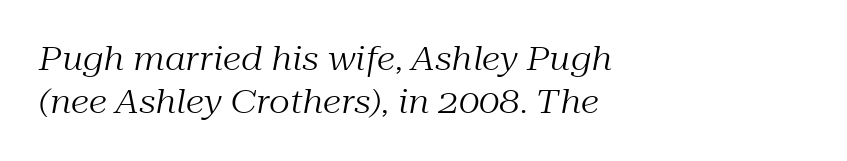
No chunkiness to these letters — they're not bold. Letterform terminals end in serifs throughout the passage. Has an underline been added? It has not. Teacher's note: observe the even left margin — that is flush-left alignment. The vertical gap from one line to the next is medium. Here the glyphs are tracked normally, forming tight word shapes.
